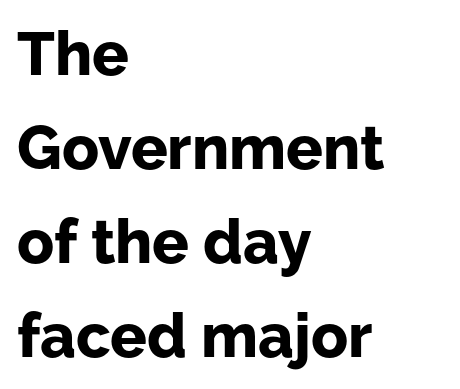
The image shows 61 px bold sans-serif type, upright; set left-aligned, normal line spacing (1.54x), normal letter spacing, not underlined; low stroke contrast and a medium x-height.
